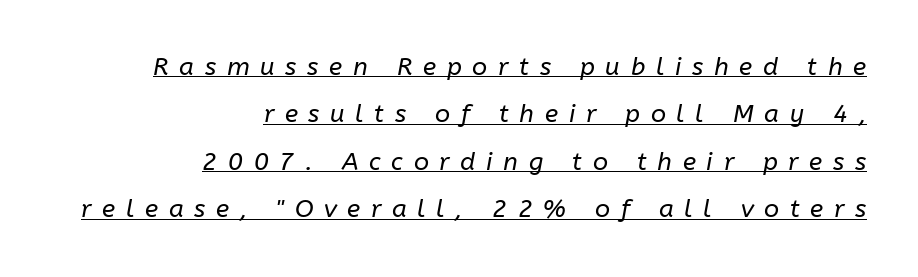
The image shows 25 px text type, italic (leaning right); set right-aligned, loose line spacing (1.9x), unusually wide letter spacing (+0.43 em), underlined.
